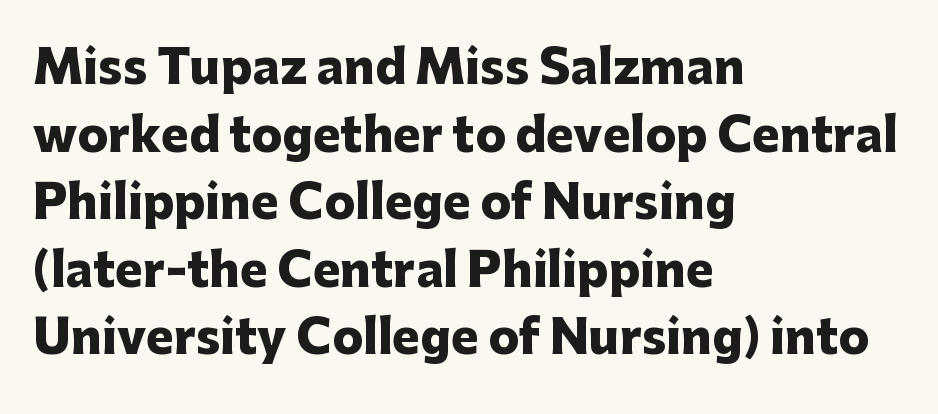
Q: Is the text bold? A: Yes.
Q: Is the text italic (slanted)? A: No, it is upright.
Q: Is the typeface a serif or a sans-serif typeface? A: Sans-serif.
Q: Is the text underlined? A: No.
Q: How is the paragraph aligned? A: Left-aligned.
Q: Is the spacing between letters normal or unusually wide? A: Normal.
Q: Is the spacing between lines tight, normal or loose? A: Normal.
Q: Width (condensed, normal, or wide)? A: Normal.
Q: Stroke contrast? A: Low.
Q: x-height? A: Medium.
Q: Monospaced? A: No.
